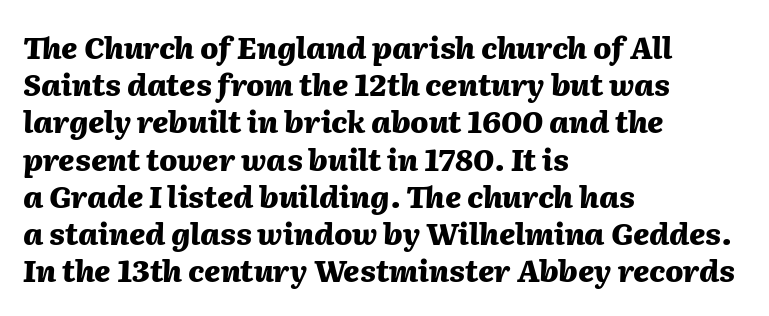
{"italic": "yes", "lean": "right", "slant_degrees": 2, "bold": "yes", "weight": "heavy", "width": "normal", "stroke_contrast": "medium", "x_height": "medium", "monospaced": "no", "underline": "no", "align": "left", "line_spacing_ratio": 1.24, "letter_spacing": "normal", "letter_spacing_em": 0.0, "glyph_px": 30}
